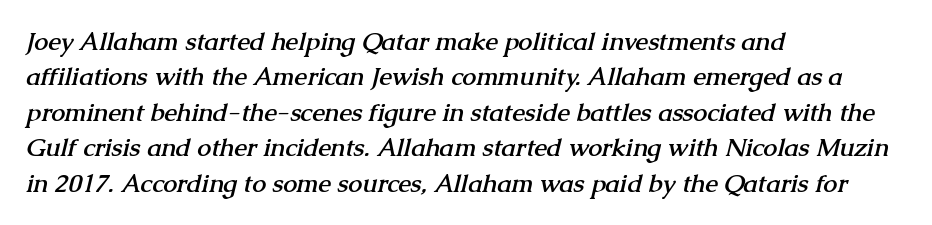
{"bold": "yes", "underline": "no", "align": "left", "line_spacing": "normal", "line_spacing_ratio": 1.42, "letter_spacing": "normal", "letter_spacing_em": 0.0, "glyph_px": 25}
